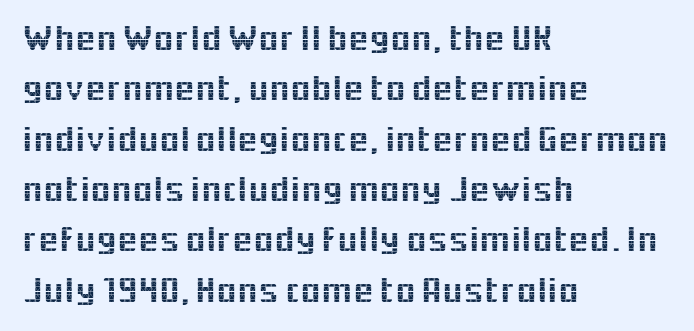
Q: Is the text italic (slanted)? A: No, it is upright.
Q: Is the typeface a serif or a sans-serif typeface? A: Sans-serif.
Q: Is the text underlined? A: No.
Q: How is the paragraph aligned? A: Left-aligned.
Q: Is the spacing between letters normal or unusually wide? A: Normal.
Q: Is the spacing between lines tight, normal or loose? A: Normal.
Q: Width (condensed, normal, or wide)? A: Normal.
Q: x-height? A: Medium.
Q: Monospaced? A: No.
